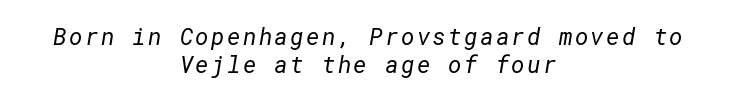
Q: Is the text bold? A: No.
Q: Is the text underlined? A: No.
Q: How is the paragraph aligned? A: Centered.
